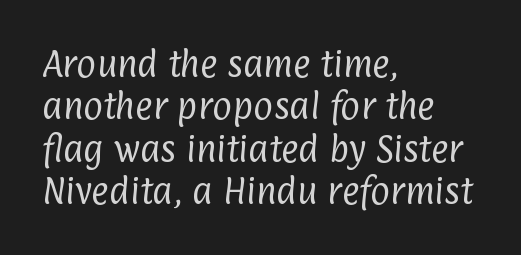
{"serif": "no", "bold": "no", "weight": "regular", "width": "condensed", "stroke_contrast": "low", "x_height": "medium", "monospaced": "no", "underline": "no", "align": "left", "line_spacing": "normal", "line_spacing_ratio": 1.41, "letter_spacing": "normal", "letter_spacing_em": 0.0, "glyph_px": 30}
